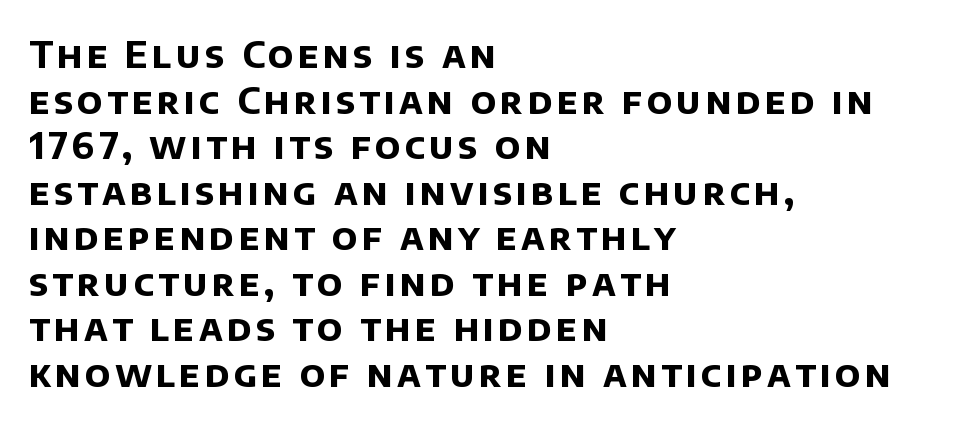
The image shows 37 px bold sans-serif type; set left-aligned, line spacing 1.23x, not underlined; low stroke contrast and a large x-height.
